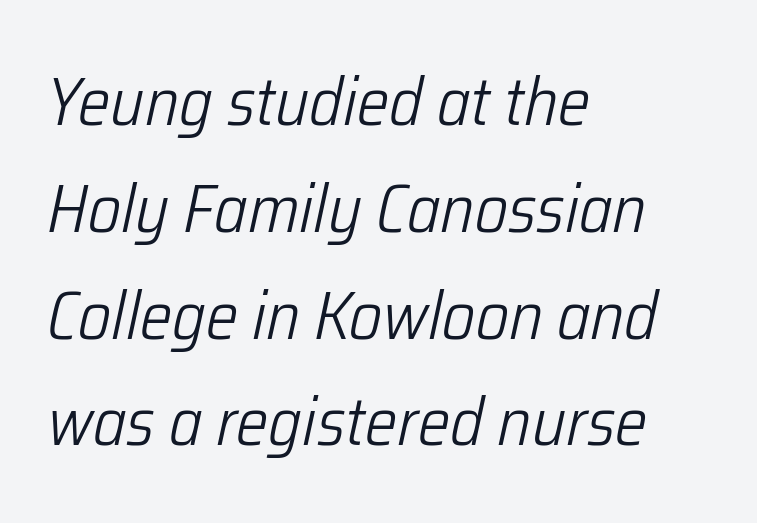
Q: Is the text bold? A: No.
Q: Is the text italic (slanted)? A: Yes, it leans right by about 12 degrees.
Q: Is the text underlined? A: No.
Q: How is the paragraph aligned? A: Left-aligned.
Q: Is the spacing between letters normal or unusually wide? A: Normal.
Q: Is the spacing between lines tight, normal or loose? A: Normal.
Q: Width (condensed, normal, or wide)? A: Condensed.
Q: Stroke contrast? A: Low.
Q: x-height? A: Medium.
Q: Monospaced? A: No.
